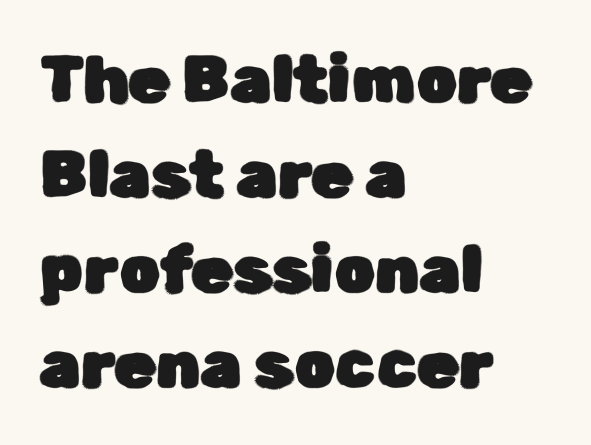
Descender tails drop into unmarked territory. In terms of letterspacing, this is plain default setting. In terms of leading, this rendering sits right in the middle. Posture: upright roman. The font family rendered here belongs to the sans-serif group. The lines in this sample share a left origin and differ only in where they stop.
